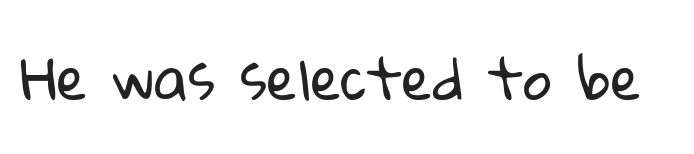
{"serif": "no", "bold": "no", "weight": "regular", "width": "normal", "stroke_contrast": "low", "x_height": "medium", "monospaced": "no", "underline": "no", "letter_spacing": "normal", "letter_spacing_em": 0.0, "glyph_px": 56}
